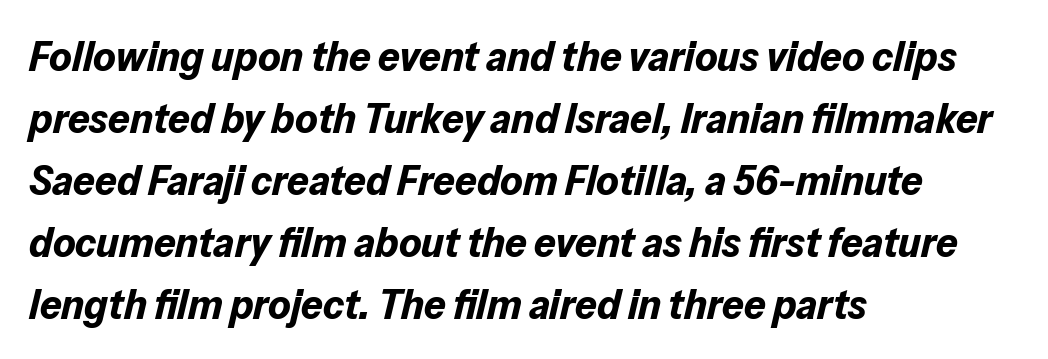
{"italic": "yes", "lean": "right", "slant_degrees": 13, "bold": "yes", "weight": "bold", "width": "normal", "stroke_contrast": "low", "x_height": "medium", "monospaced": "no", "underline": "no", "align": "left", "line_spacing": "normal", "line_spacing_ratio": 1.44, "letter_spacing": "normal", "letter_spacing_em": 0.0, "glyph_px": 43}
